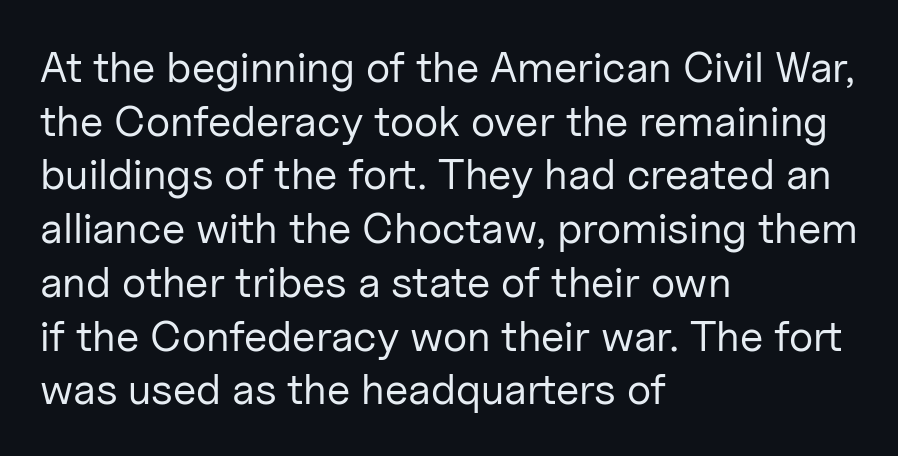
Horizontal alignment here is leftward, the default for most running prose. Looks like regular typesetting: each glyph gets only the width it needs. A sans-serif font was chosen for this passage. The typeface has the unassuming heft of standard copy or less.
